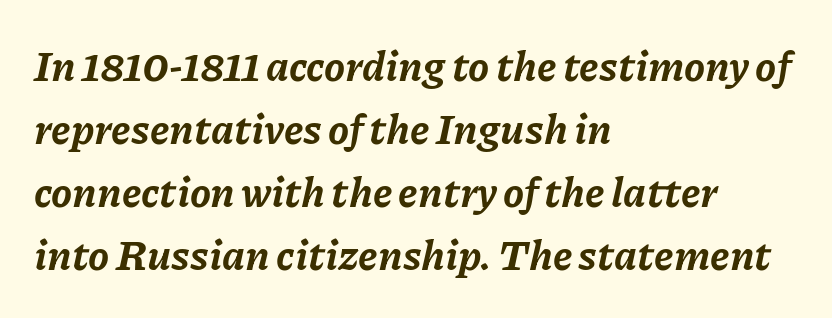
The image shows 42 px bold type, italic (leaning right); set left-aligned, normal line spacing (1.5x), normal letter spacing, not underlined; low stroke contrast and a medium x-height.
